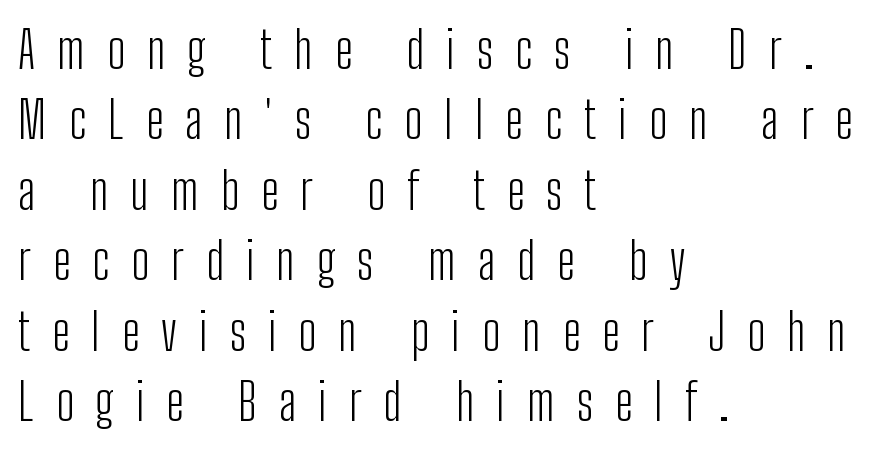
Horizontally, the lines are justified to the leading edge only. Characters remain perfectly vertical along every line. No extra ink here — the face is not bold. Observe the absence of serifs on each vertical stroke in this sample. A typesetter would call this proportional, since set widths differ per character.
